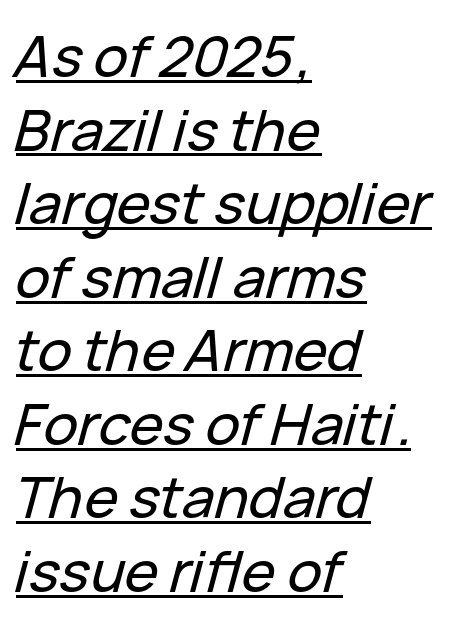
The image shows 57 px text type, italic (leaning right); set left-aligned, normal line spacing (1.29x), normal letter spacing, underlined; low stroke contrast and a medium x-height.
